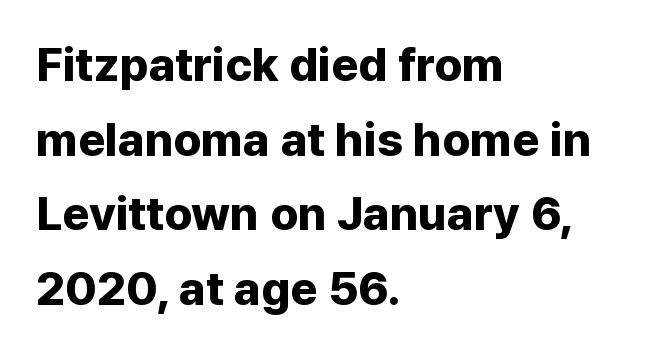
The image shows 47 px bold sans-serif type, upright; set left-aligned, normal line spacing (1.59x), normal letter spacing, not underlined; low stroke contrast and a medium x-height.
